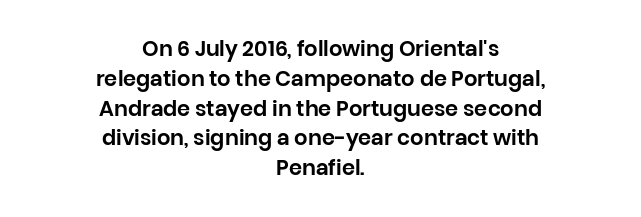
{"italic": "no", "underline": "no", "align": "center", "line_spacing": "normal", "line_spacing_ratio": 1.42, "letter_spacing": "normal", "letter_spacing_em": 0.0, "glyph_px": 21}
